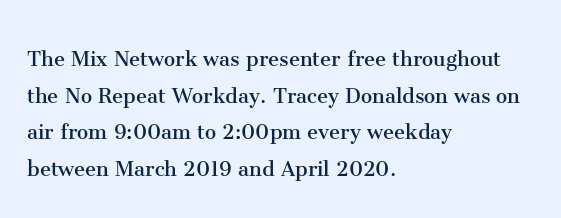
Weight: in the light-to-regular range. In CSS terms this would be text-align: left. The letters stand straight up with perfectly vertical stems. Each new line begins a customary step beneath the previous one. Characters follow at the spacing the type designer built in.
